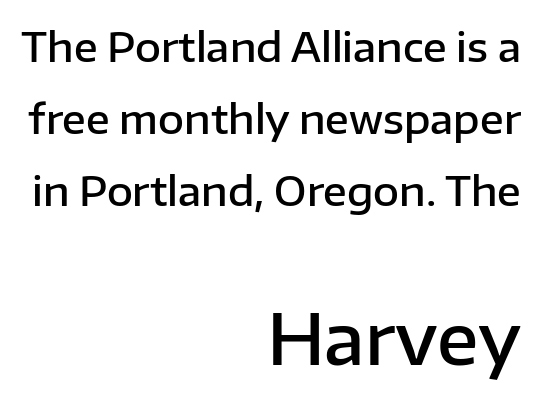
{"serif": "no", "italic": "no", "bold": "semi", "weight": "semibold", "width": "normal", "stroke_contrast": "low", "x_height": "medium", "monospaced": "no", "underline": "no", "align": "right", "line_spacing_ratio": 1.8, "letter_spacing": "normal", "letter_spacing_em": 0.0, "larger_block": "second", "size_ratio": 1.75, "glyph_px": 70}
